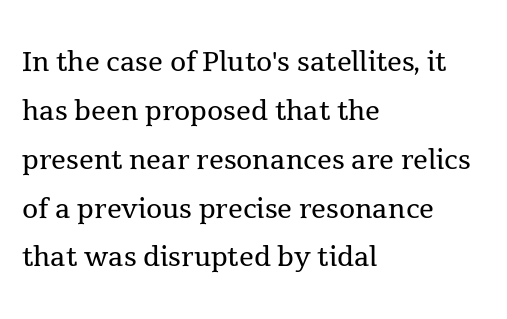
{"serif": "yes", "italic": "no", "bold": "no", "weight": "regular", "width": "normal", "x_height": "medium", "monospaced": "no", "underline": "no", "align": "left", "line_spacing": "normal", "line_spacing_ratio": 1.32, "letter_spacing": "normal", "letter_spacing_em": 0.0, "glyph_px": 37}
